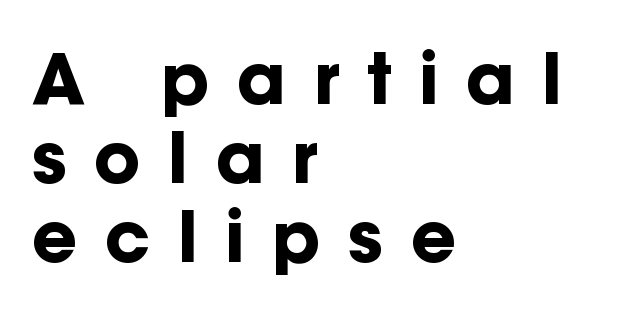
The image shows 70 px bold sans-serif type, upright; set left-aligned, tight line spacing (1.13x), unusually wide letter spacing (+0.39 em), not underlined; low stroke contrast and a medium x-height.
